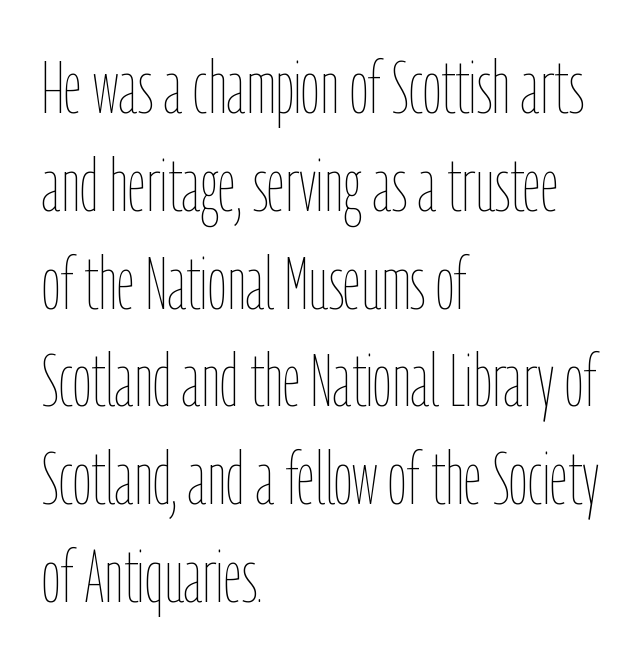
Q: Is the text bold? A: No.
Q: Is the text italic (slanted)? A: No, it is upright.
Q: Is the text underlined? A: No.
Q: How is the paragraph aligned? A: Left-aligned.
Q: Is the spacing between letters normal or unusually wide? A: Normal.
Q: Is the spacing between lines tight, normal or loose? A: Normal.
Q: Width (condensed, normal, or wide)? A: Condensed.
Q: Stroke contrast? A: Low.
Q: x-height? A: Medium.
Q: Monospaced? A: No.
